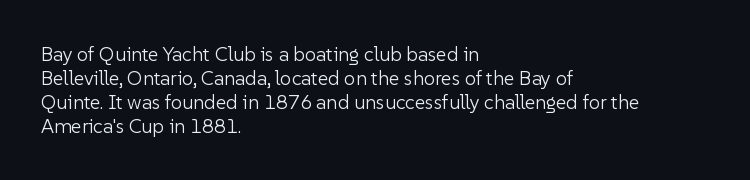
{"italic": "no", "bold": "no", "underline": "no", "align": "left", "line_spacing_ratio": 1.2, "letter_spacing": "normal", "letter_spacing_em": 0.0, "glyph_px": 20}
